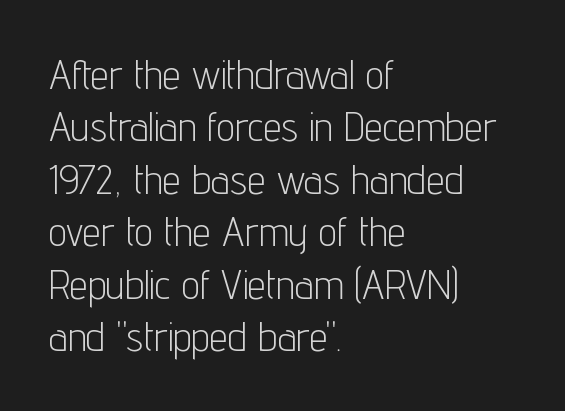
Casual observation: everything's shoved over to the left. Heaviness? Minimal to ordinary, like unemphasized prose. In terms of letterform style, serifs are entirely absent. The strip under each line holds only bare page.
